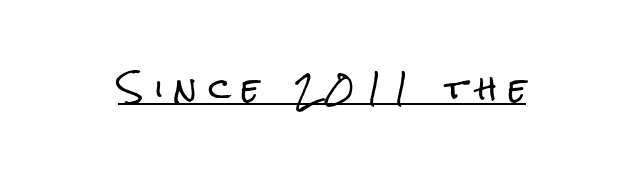
The image shows 30 px condensed sans-serif type, upright; set unusually wide letter spacing (+0.38 em), underlined; low stroke contrast and a medium x-height.
